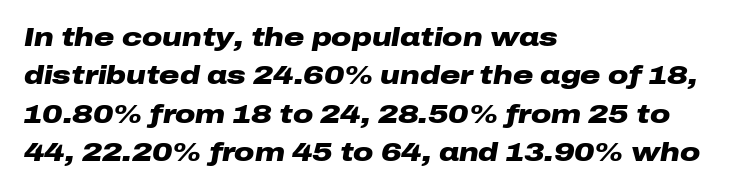
The image shows 25 px bold type, italic (leaning right); set left-aligned, normal line spacing (1.54x), normal letter spacing, not underlined.
